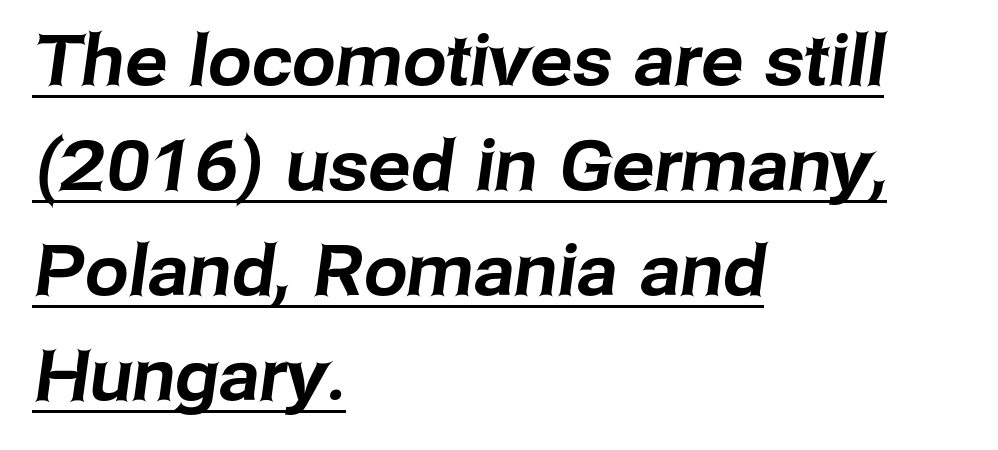
Q: Is the typeface a serif or a sans-serif typeface? A: Sans-serif.
Q: Is the text underlined? A: Yes.
Q: How is the paragraph aligned? A: Left-aligned.
Q: Is the spacing between letters normal or unusually wide? A: Normal.
Q: Is the spacing between lines tight, normal or loose? A: Normal.
Q: Width (condensed, normal, or wide)? A: Normal.
Q: Stroke contrast? A: Low.
Q: x-height? A: Medium.
Q: Monospaced? A: No.
